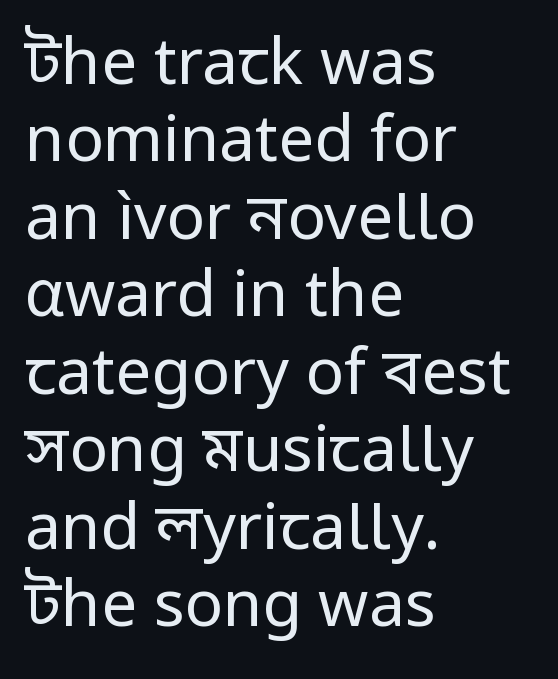
The passage shown has conventional tracking throughout. Heaviness? Minimal to ordinary, like unemphasized prose. Is there any slant? The stems are plumb. I'd call this a sans setting — the letters go barefoot.
